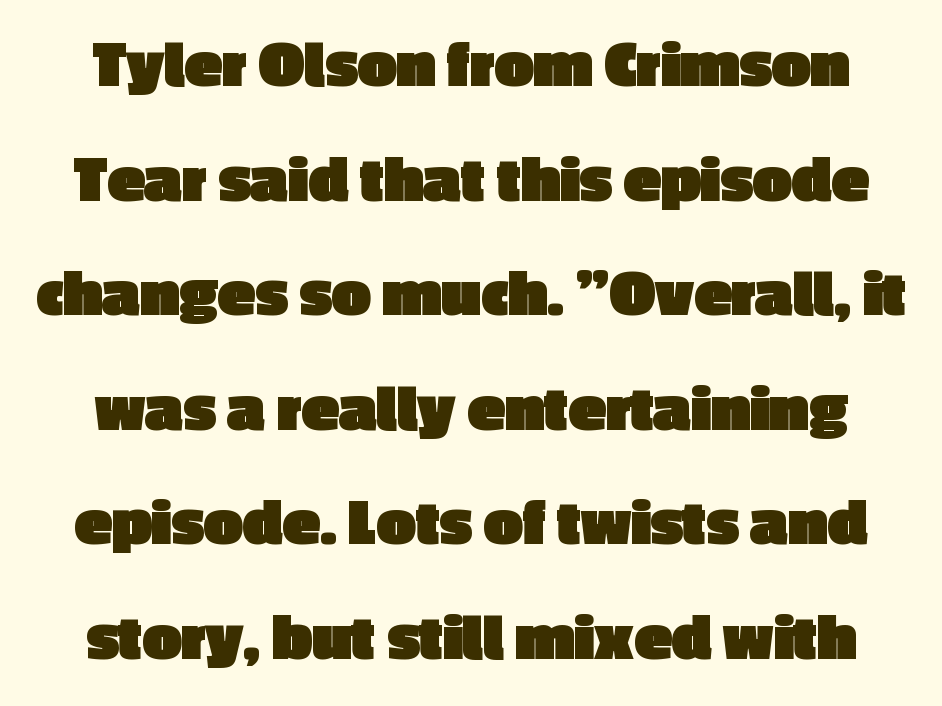
The image shows 69 px heavy sans-serif type, upright; set normal line spacing (1.66x), normal letter spacing, not underlined; a medium x-height.
